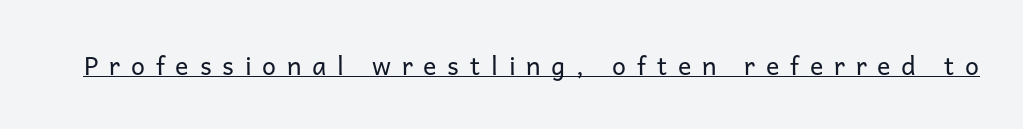
Q: Is the text bold? A: No.
Q: Is the text italic (slanted)? A: No, it is upright.
Q: Is the text underlined? A: Yes.
Q: Is the spacing between letters normal or unusually wide? A: Unusually wide.
